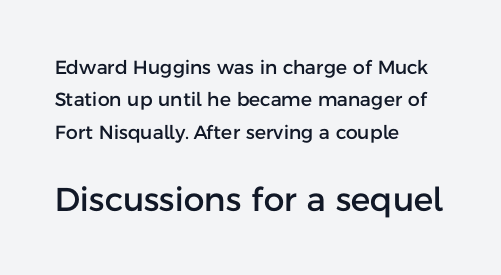
The image shows 33 px sans-serif type, upright; set left-aligned, line spacing 1.71x, normal letter spacing, not underlined; the second (bottom) block is 1.74x larger; low stroke contrast and a medium x-height.
